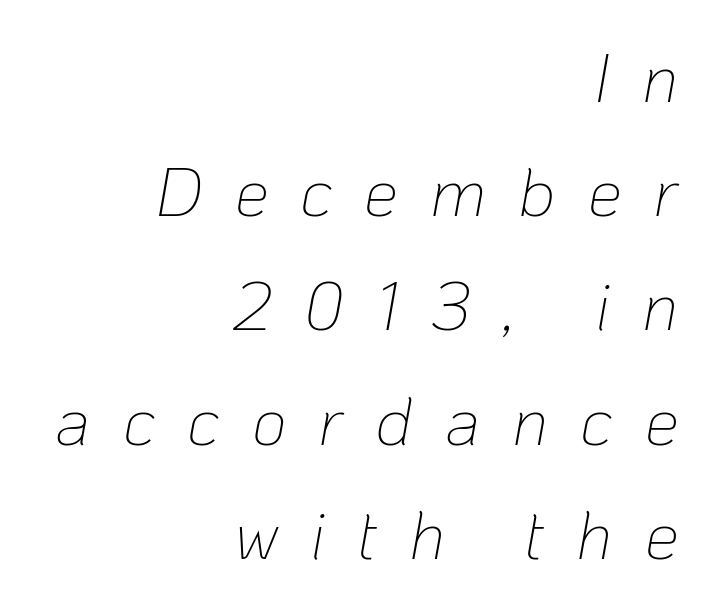
It's the slanting kind of type. Students, note that the glyphs here are deliberately spaced far apart. No heavy texture on the line: the type isn't bold. Each line ends at the same right margin while the left side varies. The string is rendered with underlining switched off.
